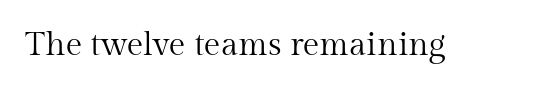
Q: Is the text bold? A: No.
Q: Is the text italic (slanted)? A: No, it is upright.
Q: Is the typeface a serif or a sans-serif typeface? A: Serif.
Q: Is the text underlined? A: No.
Q: Is the spacing between letters normal or unusually wide? A: Normal.
Q: Width (condensed, normal, or wide)? A: Normal.
Q: Stroke contrast? A: Medium.
Q: x-height? A: Medium.
Q: Monospaced? A: No.
